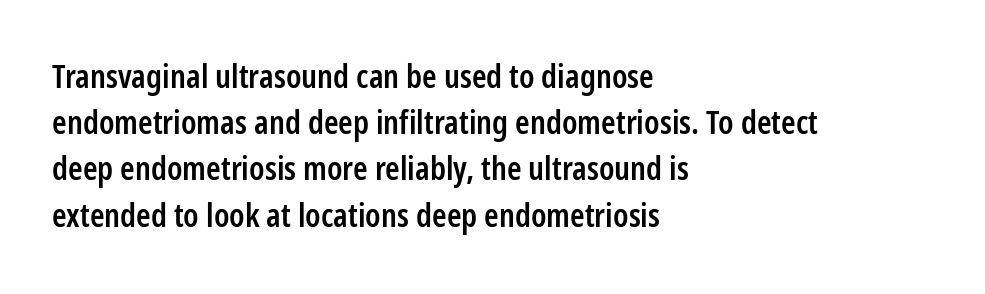
{"serif": "no", "italic": "no", "bold": "semi", "weight": "semibold", "width": "condensed", "stroke_contrast": "low", "x_height": "medium", "monospaced": "no", "underline": "no", "align": "left", "line_spacing": "normal", "line_spacing_ratio": 1.4, "letter_spacing": "normal", "letter_spacing_em": 0.0, "glyph_px": 33}
